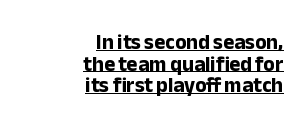
The image shows 21 px bold type, upright; set right-aligned, tight line spacing (1.03x), normal letter spacing, underlined.
